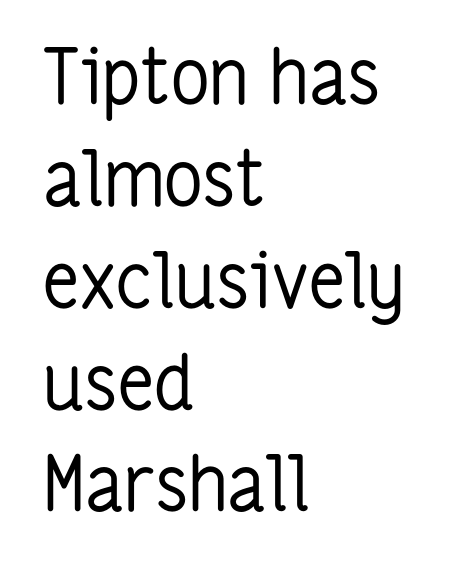
Q: Is the text bold? A: No.
Q: Is the text italic (slanted)? A: No, it is upright.
Q: Is the typeface a serif or a sans-serif typeface? A: Sans-serif.
Q: Is the text underlined? A: No.
Q: How is the paragraph aligned? A: Left-aligned.
Q: Is the spacing between letters normal or unusually wide? A: Normal.
Q: Is the spacing between lines tight, normal or loose? A: Normal.
Q: Width (condensed, normal, or wide)? A: Condensed.
Q: Stroke contrast? A: Low.
Q: x-height? A: Medium.
Q: Monospaced? A: No.
